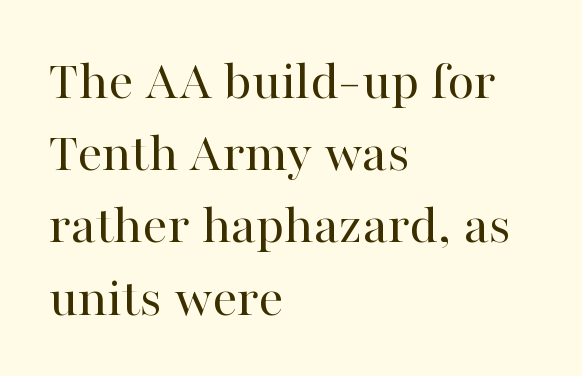
Q: Is the text bold? A: No.
Q: Is the text italic (slanted)? A: No, it is upright.
Q: Is the typeface a serif or a sans-serif typeface? A: Serif.
Q: Is the text underlined? A: No.
Q: How is the paragraph aligned? A: Left-aligned.
Q: Is the spacing between letters normal or unusually wide? A: Normal.
Q: Is the spacing between lines tight, normal or loose? A: Normal.
Q: Width (condensed, normal, or wide)? A: Normal.
Q: Stroke contrast? A: High.
Q: x-height? A: Medium.
Q: Monospaced? A: No.
